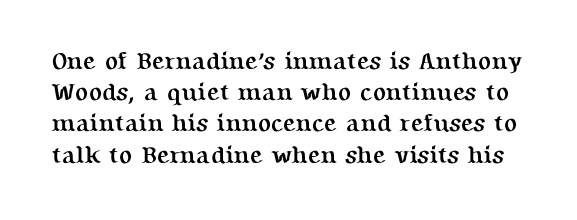
{"italic": "no", "bold": "yes", "underline": "no", "line_spacing": "normal", "line_spacing_ratio": 1.3, "letter_spacing": "normal", "letter_spacing_em": 0.0, "glyph_px": 24}
